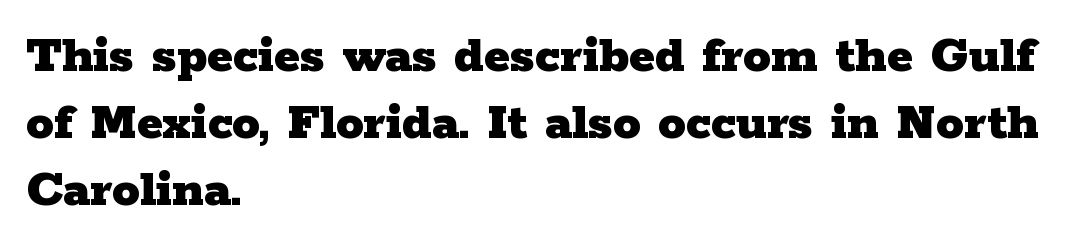
The paragraph shown leans on its left margin. This is heavy type, rendered in bold. Does the type have serifs? Yes, each stem ends in a small foot. Observe the ordinary spacing: letters are neighbours, not strangers. Spacing verdict: proportional, widths tailored to each character.
